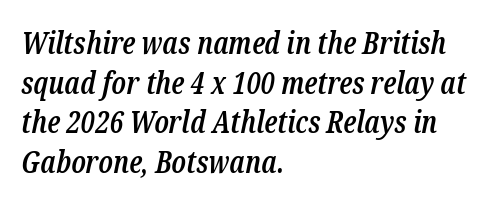
{"serif": "yes", "italic": "yes", "lean": "right", "slant_degrees": 12, "bold": "semi", "weight": "semibold", "width": "condensed", "stroke_contrast": "low", "x_height": "medium", "monospaced": "no", "underline": "no", "align": "left", "line_spacing": "normal", "line_spacing_ratio": 1.32, "letter_spacing": "normal", "letter_spacing_em": 0.0, "glyph_px": 30}
